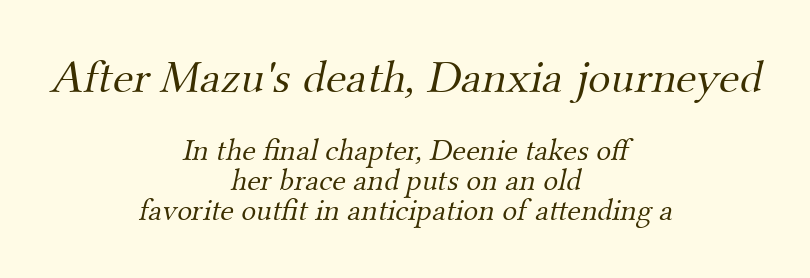
The passage shown is typed in a proportional face where columns would drift. If you squint, the top block still reads clearly — it's the larger of the two. Letter spacing: default. Closely set lines give the paragraph a compact silhouette. Descender tails drop into unmarked territory. Casual observation: everything's sitting right in the middle.
